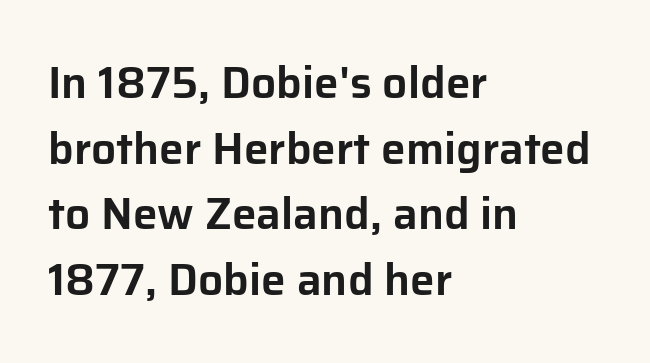
{"serif": "no", "italic": "no", "width": "normal", "stroke_contrast": "low", "x_height": "medium", "monospaced": "no", "underline": "no", "align": "left", "line_spacing": "normal", "line_spacing_ratio": 1.49, "letter_spacing": "normal", "letter_spacing_em": 0.0, "glyph_px": 44}
